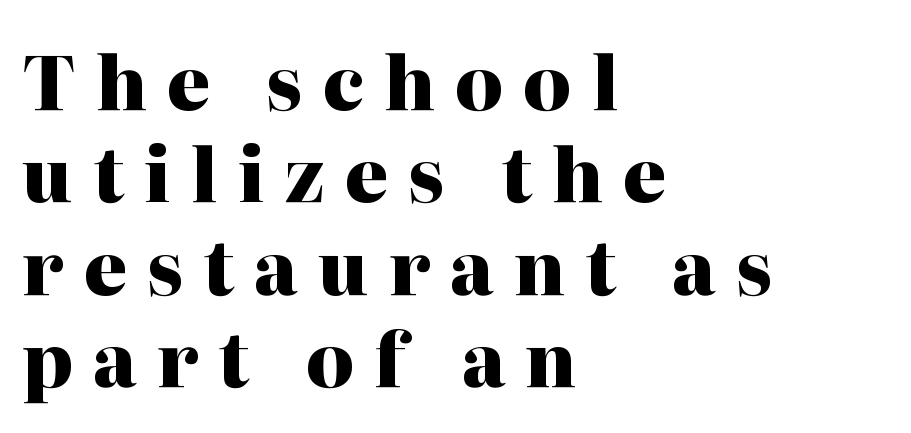
Q: Is the text bold? A: Yes.
Q: Is the text italic (slanted)? A: No, it is upright.
Q: Is the typeface a serif or a sans-serif typeface? A: Serif.
Q: Is the text underlined? A: No.
Q: How is the paragraph aligned? A: Left-aligned.
Q: Is the spacing between letters normal or unusually wide? A: Unusually wide.
Q: Is the spacing between lines tight, normal or loose? A: Normal.
Q: Width (condensed, normal, or wide)? A: Normal.
Q: Stroke contrast? A: High.
Q: x-height? A: Medium.
Q: Monospaced? A: No.
